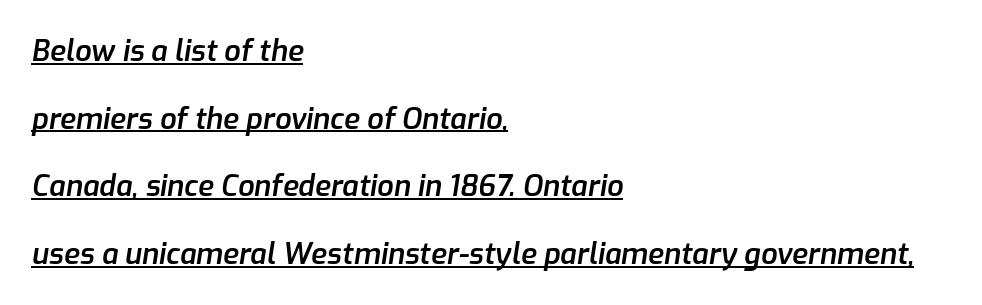
{"italic": "yes", "lean": "right", "slant_degrees": 9, "bold": "semi", "weight": "semibold", "width": "normal", "stroke_contrast": "low", "x_height": "medium", "monospaced": "no", "underline": "yes", "align": "left", "line_spacing": "loose", "line_spacing_ratio": 2.33, "letter_spacing": "normal", "letter_spacing_em": 0.0, "glyph_px": 29}
